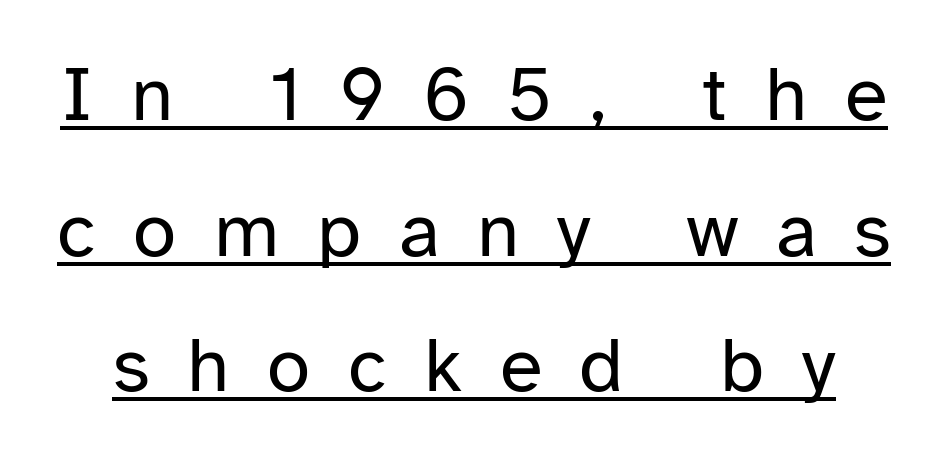
Q: Is the text bold? A: No.
Q: Is the text italic (slanted)? A: No, it is upright.
Q: Is the typeface a serif or a sans-serif typeface? A: Sans-serif.
Q: Is the text underlined? A: Yes.
Q: Is the spacing between letters normal or unusually wide? A: Unusually wide.
Q: Width (condensed, normal, or wide)? A: Normal.
Q: Stroke contrast? A: Low.
Q: x-height? A: Medium.
Q: Monospaced? A: No.
